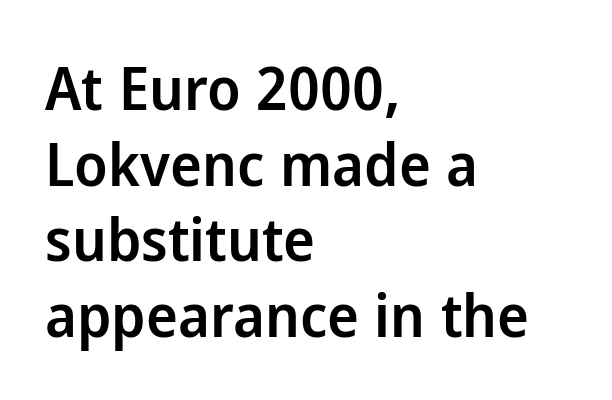
{"serif": "no", "italic": "no", "bold": "semi", "weight": "semibold", "width": "normal", "stroke_contrast": "low", "x_height": "medium", "monospaced": "no", "underline": "no", "align": "left", "line_spacing": "normal", "line_spacing_ratio": 1.26, "letter_spacing": "normal", "letter_spacing_em": 0.0, "glyph_px": 60}
